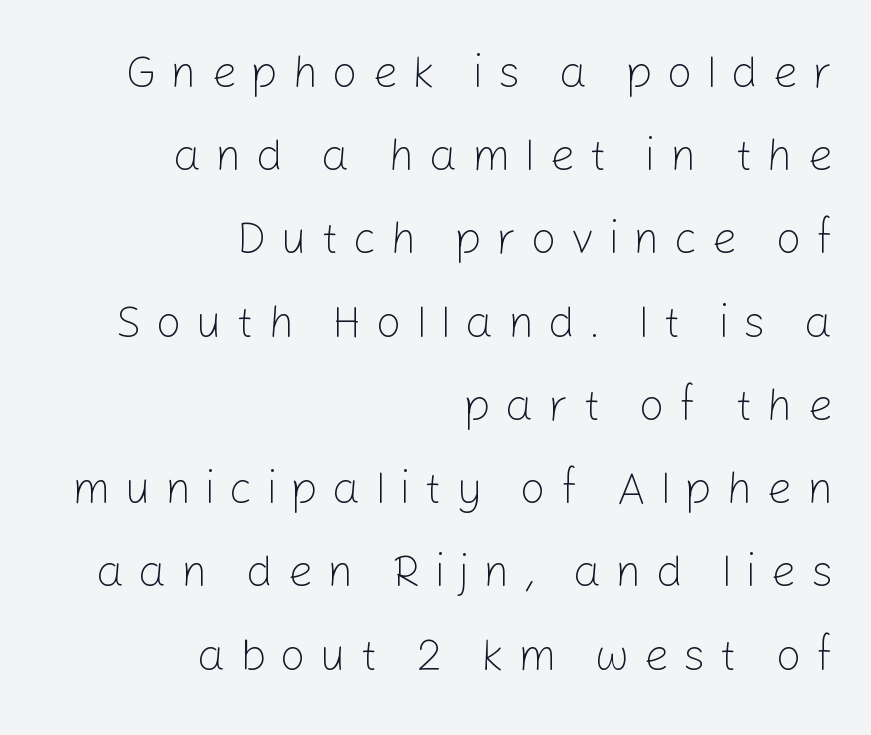
The image shows 45 px light sans-serif type, upright; set right-aligned, line spacing 1.85x, unusually wide letter spacing (+0.31 em), not underlined; low stroke contrast and a medium x-height.
